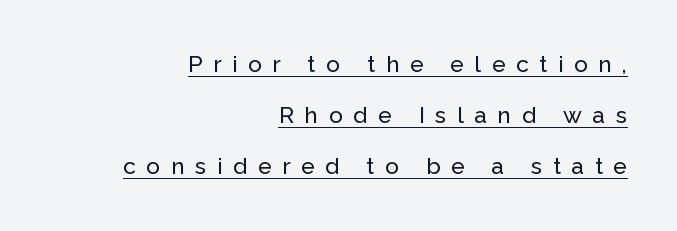
{"italic": "no", "underline": "yes", "align": "right", "line_spacing": "loose", "line_spacing_ratio": 2.22, "letter_spacing": "wide", "letter_spacing_em": 0.46, "glyph_px": 23}
